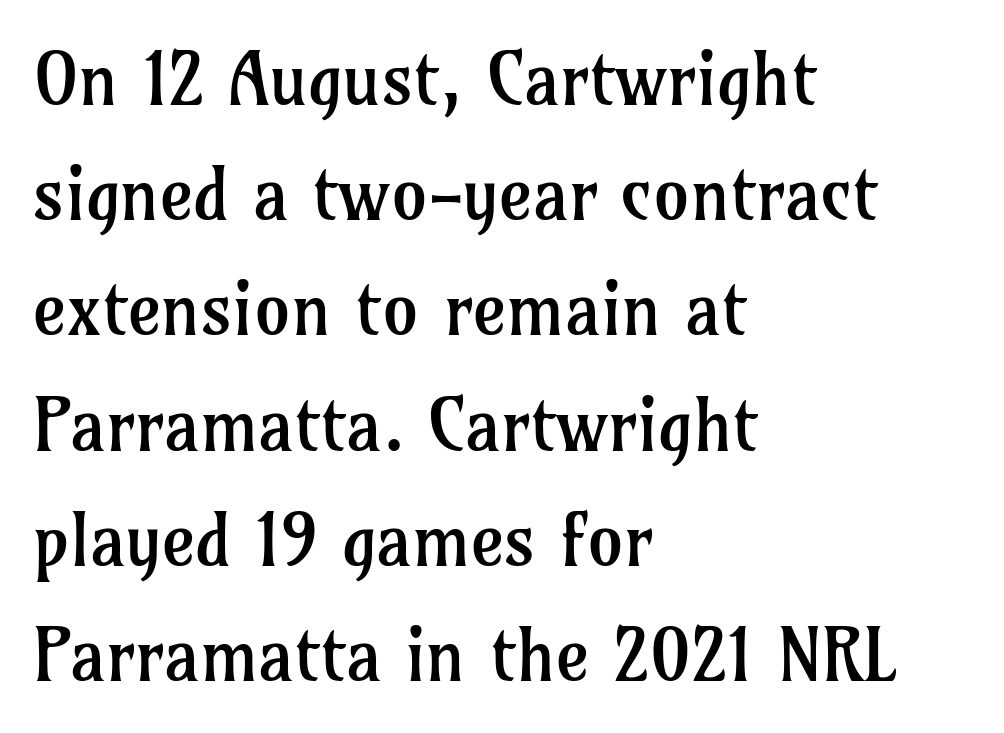
The type sits square on the baseline with zero lean. Students, observe: this is what conventionally led text looks like. The passage shown is typeset with a serif family. This sample has the flowing, uneven cadence of proportional lettering. The letterforms sit at book weight or below. Horizontally, the lines are justified to the leading edge only.
